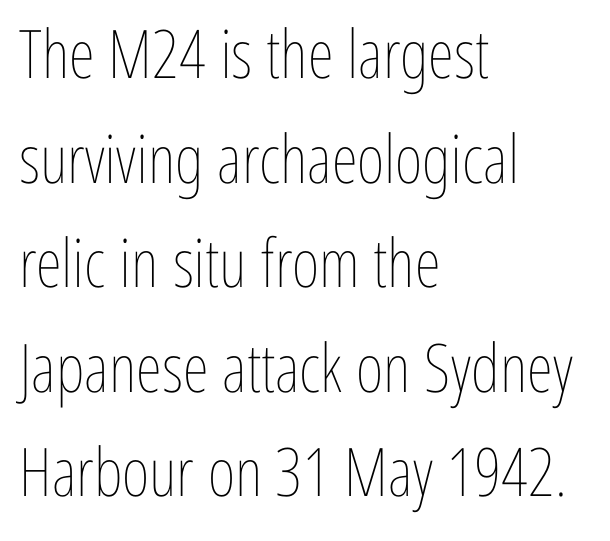
{"italic": "no", "bold": "no", "weight": "thin", "width": "condensed", "stroke_contrast": "low", "x_height": "medium", "monospaced": "no", "underline": "no", "align": "left", "line_spacing": "normal", "line_spacing_ratio": 1.56, "letter_spacing": "normal", "letter_spacing_em": 0.0, "glyph_px": 67}
